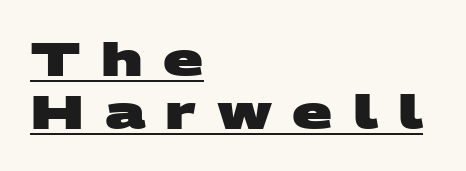
Q: Is the text bold? A: Yes.
Q: Is the typeface a serif or a sans-serif typeface? A: Sans-serif.
Q: Is the text underlined? A: Yes.
Q: How is the paragraph aligned? A: Left-aligned.
Q: Is the spacing between letters normal or unusually wide? A: Unusually wide.
Q: Is the spacing between lines tight, normal or loose? A: Tight.
Q: Width (condensed, normal, or wide)? A: Wide.
Q: Stroke contrast? A: Medium.
Q: x-height? A: Large.
Q: Monospaced? A: No.
